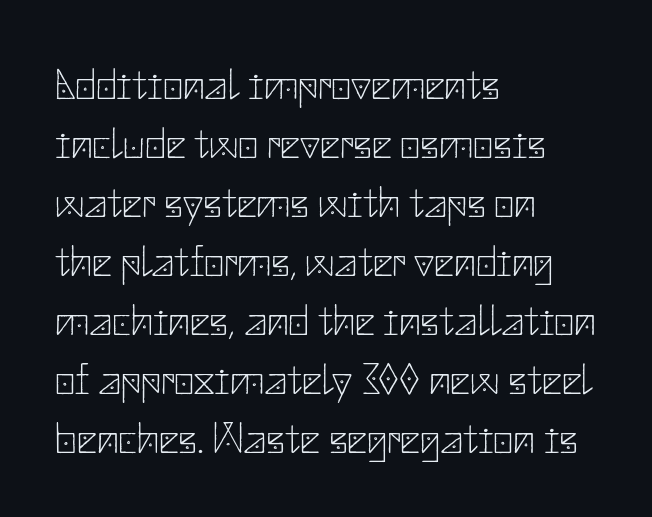
Q: Is the text bold? A: No.
Q: Is the text italic (slanted)? A: No, it is upright.
Q: Is the typeface a serif or a sans-serif typeface? A: Sans-serif.
Q: Is the text underlined? A: No.
Q: How is the paragraph aligned? A: Left-aligned.
Q: Is the spacing between letters normal or unusually wide? A: Normal.
Q: Is the spacing between lines tight, normal or loose? A: Normal.
Q: Width (condensed, normal, or wide)? A: Normal.
Q: Stroke contrast? A: Low.
Q: x-height? A: Small.
